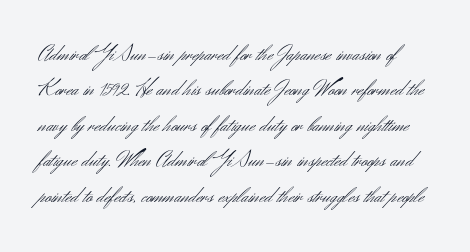
The image shows 23 px text type; set normal line spacing (1.54x), normal letter spacing, not underlined.
